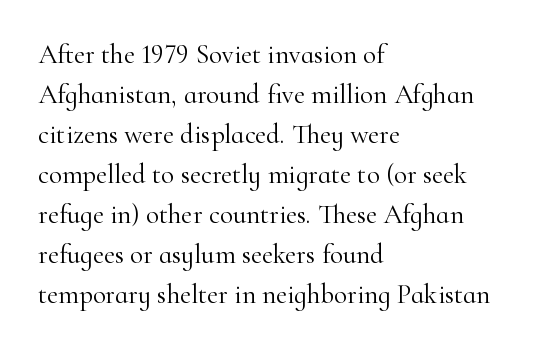
The image shows 27 px text type, upright; set left-aligned, normal line spacing (1.48x), normal letter spacing, not underlined.
